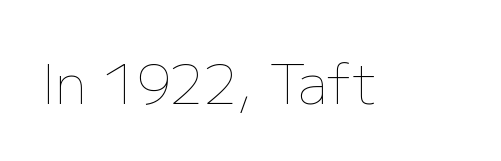
How are the letters spaced? Ordinarily, with no added tracking. This reads as an unemphasized weight, regular at the heaviest. Does the lettering tilt? It doesn't — this is upright. The face used here is proportionally spaced, like ordinary book or web type. The area under the type is left untouched.
